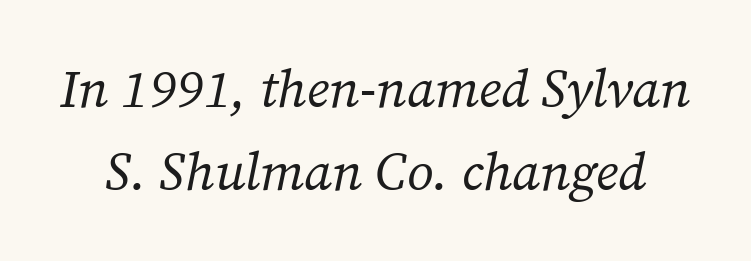
{"serif": "yes", "italic": "yes", "lean": "right", "slant_degrees": 12, "bold": "no", "weight": "regular", "width": "normal", "stroke_contrast": "medium", "x_height": "medium", "monospaced": "no", "underline": "no", "line_spacing": "normal", "line_spacing_ratio": 1.57, "letter_spacing": "normal", "letter_spacing_em": 0.0, "glyph_px": 53}
